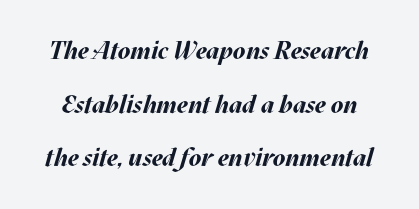
The image shows 25 px bold type, italic (leaning right); set loose line spacing (2.15x), normal letter spacing, not underlined.
